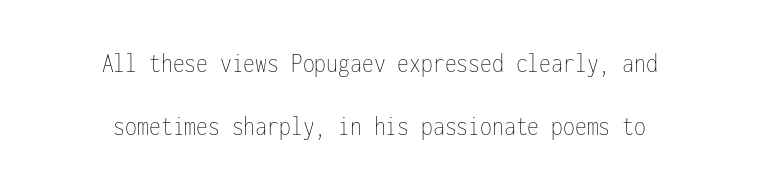
Q: Is the text bold? A: No.
Q: Is the text italic (slanted)? A: No, it is upright.
Q: Is the text underlined? A: No.
Q: How is the paragraph aligned? A: Centered.
Q: Is the spacing between letters normal or unusually wide? A: Normal.
Q: Is the spacing between lines tight, normal or loose? A: Loose.
